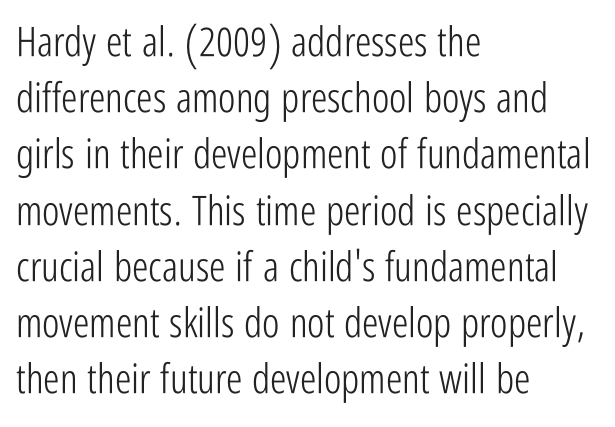
The image shows 41 px light, condensed sans-serif type, upright; set left-aligned, normal line spacing (1.37x), normal letter spacing, not underlined; low stroke contrast and a medium x-height.
